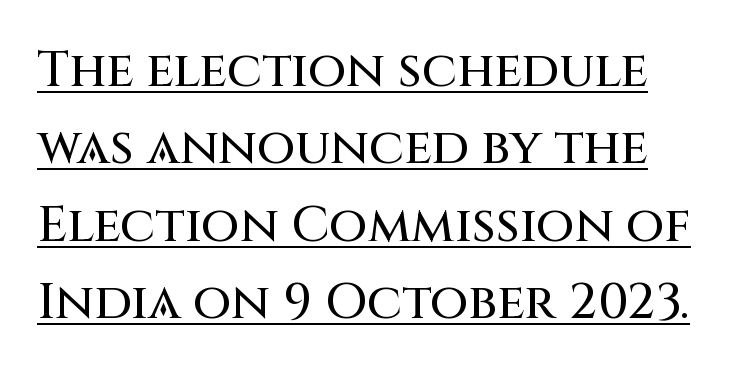
Q: Is the text italic (slanted)? A: No, it is upright.
Q: Is the typeface a serif or a sans-serif typeface? A: Sans-serif.
Q: Is the text underlined? A: Yes.
Q: Is the spacing between letters normal or unusually wide? A: Normal.
Q: Is the spacing between lines tight, normal or loose? A: Normal.
Q: Width (condensed, normal, or wide)? A: Normal.
Q: Stroke contrast? A: Medium.
Q: x-height? A: Large.
Q: Monospaced? A: No.
